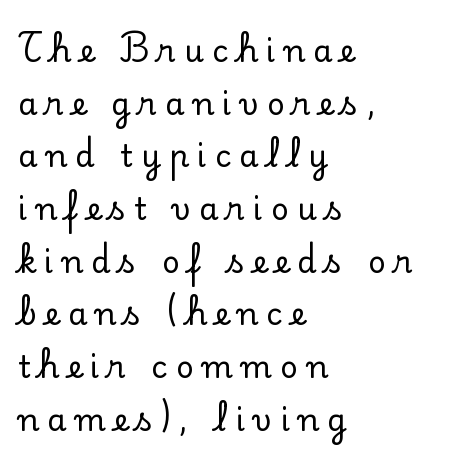
What stands out about the letter spacing? Its width — letters are far apart. A typesetter would call this proportional, since set widths differ per character. A typesetter would mark this as roman, not italic. I'd call this a serif setting — the letters wear small feet. The block of text has a typical density, with ordinary space between rows. The string is rendered with underlining switched off.
